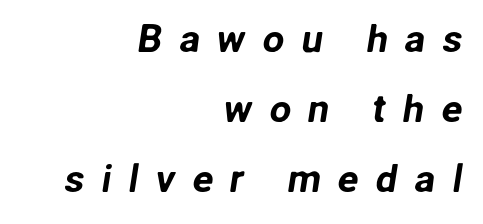
Do the characters align in a grid? No, the font is proportional. Each letter's strokes conclude bluntly, with no projecting serifs. The text block is weighted toward the right margin, trailing off unevenly leftward. These lines have a slow, spaced-out rhythm from letter to letter. Type without underlining.
